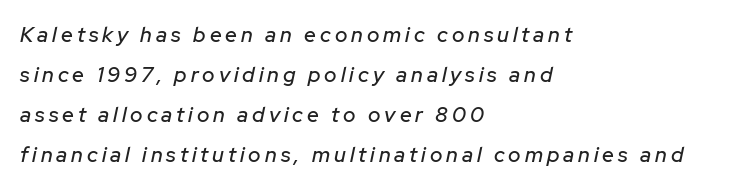
Is the type slanted? Yes — the strokes lean at a clear angle. Where is the straight margin? On the left. The specimen omits any rule beneath the text block's lines. Loosely led — the rows are spread out.
